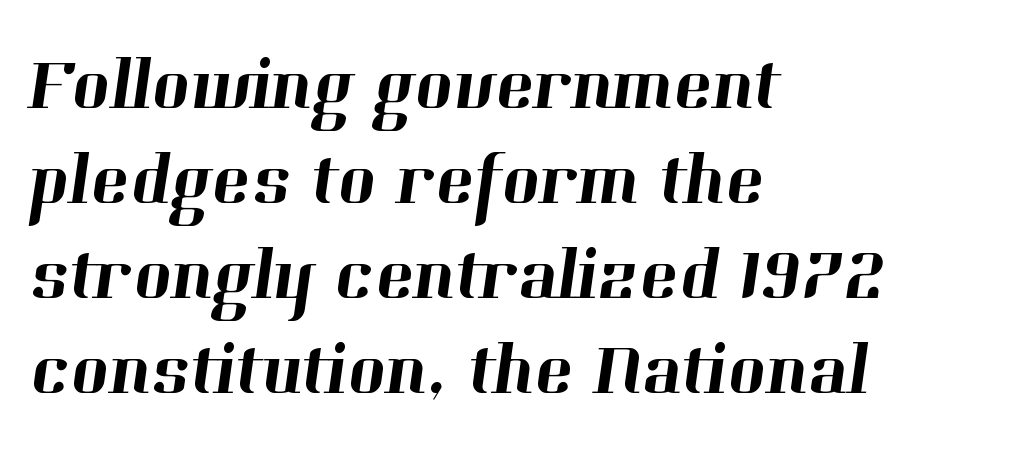
No extra tracking has been applied to these lines. The lines sit at an ordinary, default distance from one another. In terms of letterform style, serifs are clearly present. Typeset ragged right — the left edge is the straight one. Words float on clear page, feet unadorned. The rendering uses natural spacing where letterforms have individual widths.
